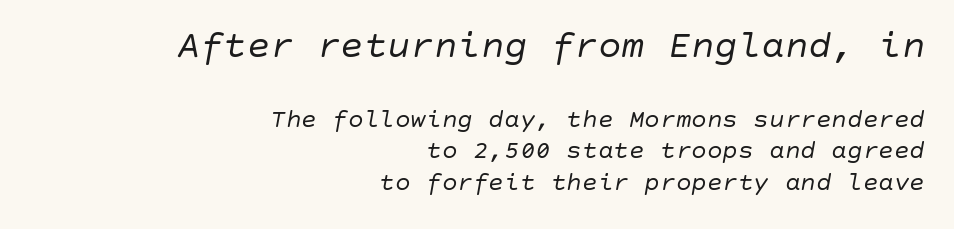
The letters are slanted; this is an italic face. The rendering keeps characters at their native spacing. Line ends are locked; line starts wander. Heaviness? Minimal to ordinary, like unemphasized prose. Look at the glyph heights: the upper group is clearly the bigger setting.
